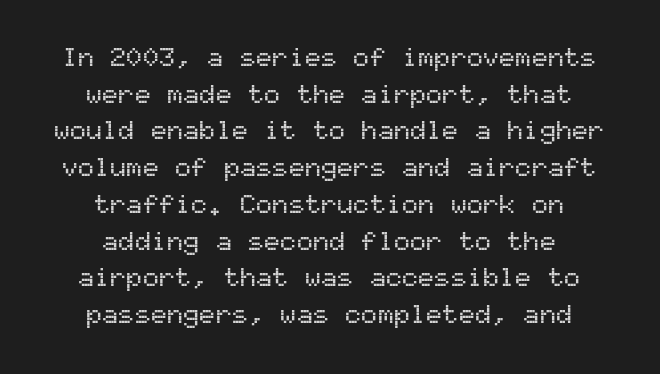
Rule under the text: the space is simply empty. Each new line begins a customary step beneath the previous one. A centered setting, common on invitations and titles, is used for this passage. How are the letters spaced? Ordinarily, with no added tracking.
